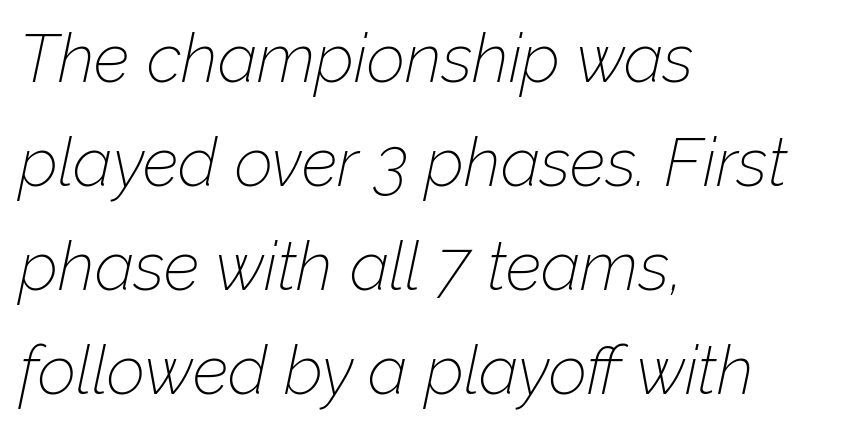
{"italic": "yes", "lean": "right", "slant_degrees": 12, "bold": "no", "weight": "thin", "width": "normal", "stroke_contrast": "low", "x_height": "medium", "monospaced": "no", "underline": "no", "align": "left", "line_spacing": "normal", "line_spacing_ratio": 1.55, "letter_spacing": "normal", "letter_spacing_em": 0.0, "glyph_px": 67}
